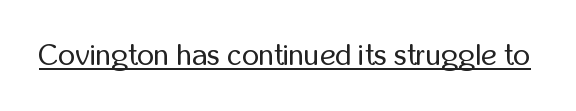
The image shows 30 px regular-weight, condensed sans-serif type, upright; set normal letter spacing, underlined; low stroke contrast and a medium x-height.
